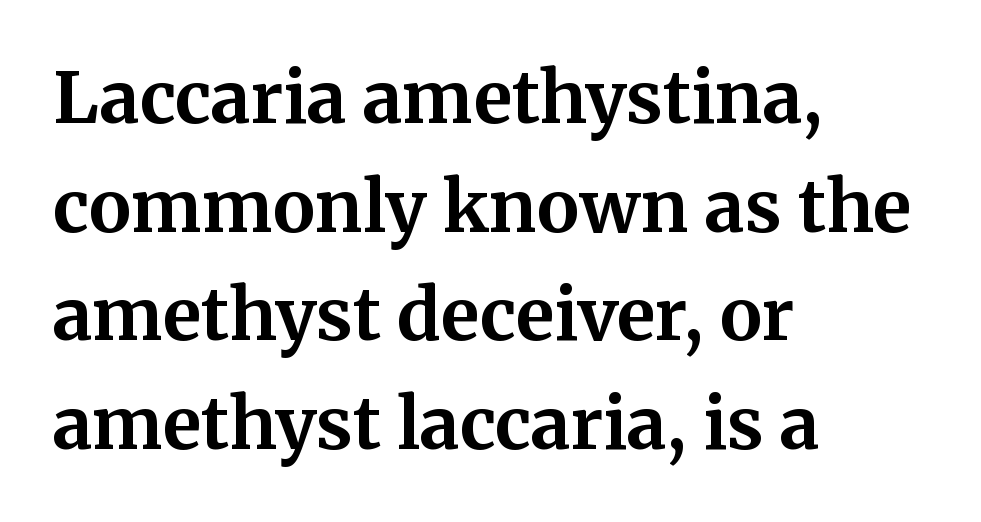
{"serif": "yes", "italic": "no", "bold": "yes", "weight": "bold", "width": "normal", "stroke_contrast": "medium", "x_height": "medium", "monospaced": "no", "underline": "no", "align": "left", "line_spacing": "normal", "line_spacing_ratio": 1.53, "letter_spacing": "normal", "letter_spacing_em": 0.0, "glyph_px": 71}
